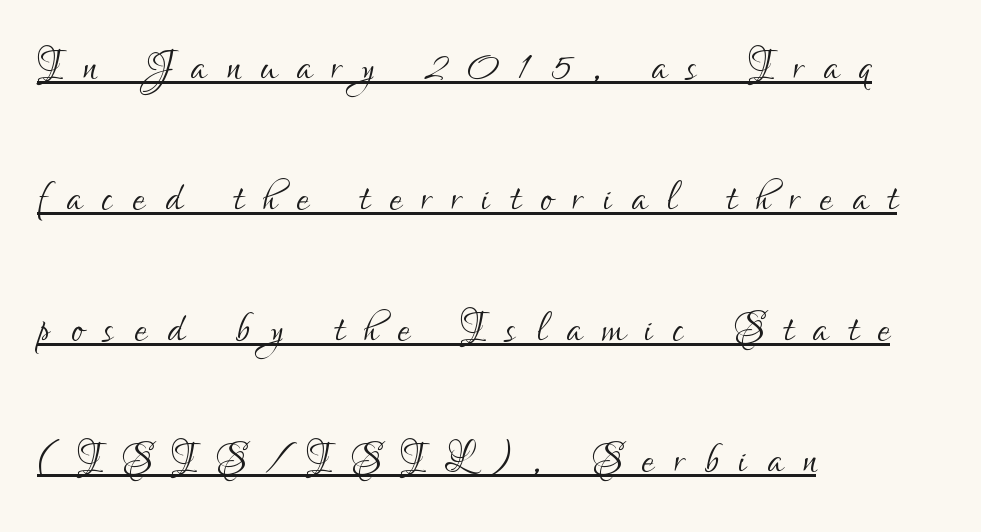
Q: Is the text bold? A: No.
Q: Is the text italic (slanted)? A: Yes.
Q: Is the typeface a serif or a sans-serif typeface? A: Sans-serif.
Q: Is the text underlined? A: Yes.
Q: How is the paragraph aligned? A: Left-aligned.
Q: Is the spacing between letters normal or unusually wide? A: Unusually wide.
Q: Is the spacing between lines tight, normal or loose? A: Loose.
Q: Width (condensed, normal, or wide)? A: Condensed.
Q: Stroke contrast? A: Low.
Q: x-height? A: Small.
Q: Monospaced? A: No.
